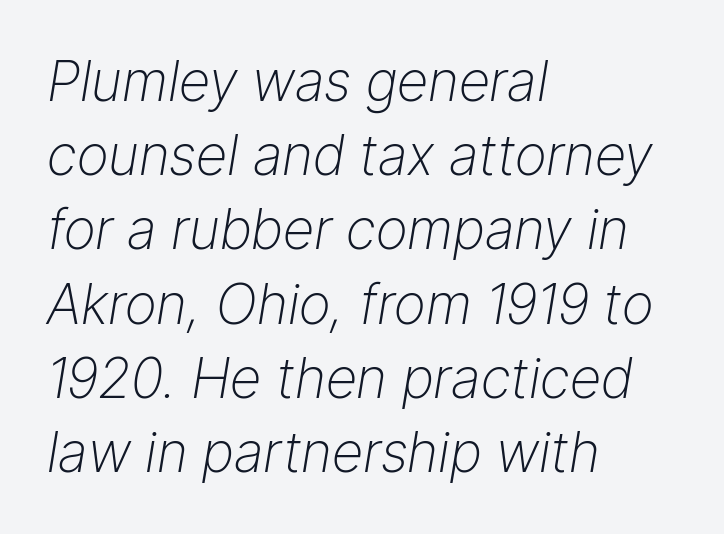
{"italic": "yes", "lean": "right", "slant_degrees": 9, "bold": "no", "weight": "light", "width": "normal", "stroke_contrast": "low", "x_height": "medium", "monospaced": "no", "underline": "no", "align": "left", "line_spacing": "normal", "line_spacing_ratio": 1.35, "letter_spacing": "normal", "letter_spacing_em": 0.0, "glyph_px": 55}
